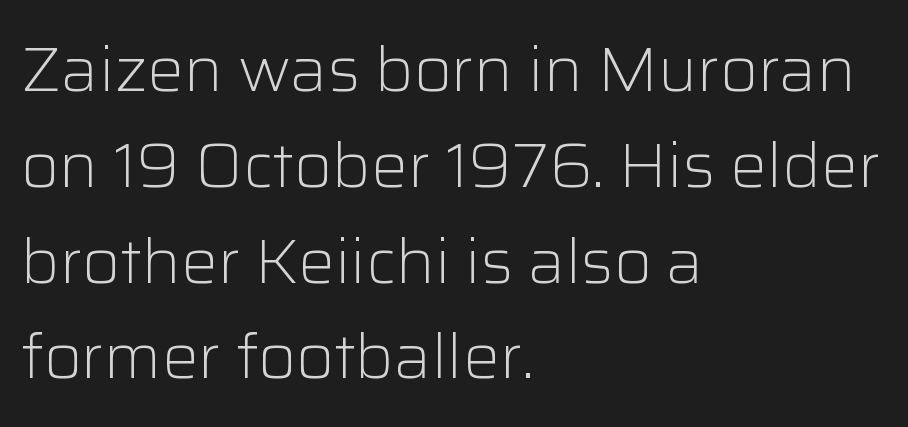
This is sans-serif lettering, the kind often seen on screens and signage. This rendering uses left alignment, leaving the right contour irregular. The string is rendered with underlining switched off. Stems and bowls with no extra thickness — not bold.
